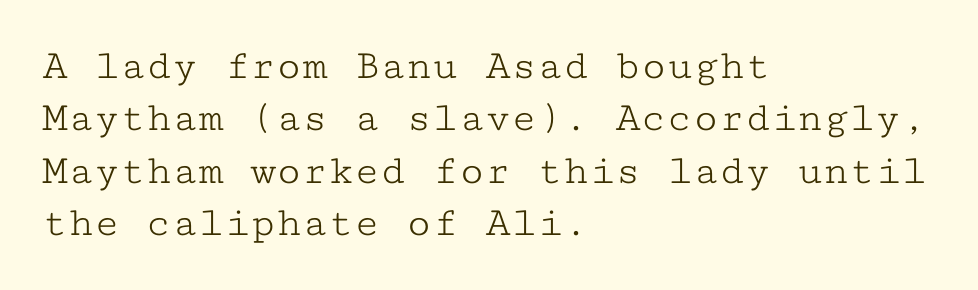
Q: Is the text bold? A: No.
Q: Is the text italic (slanted)? A: No, it is upright.
Q: Is the typeface a serif or a sans-serif typeface? A: Serif.
Q: Is the text underlined? A: No.
Q: How is the paragraph aligned? A: Left-aligned.
Q: Is the spacing between letters normal or unusually wide? A: Normal.
Q: Width (condensed, normal, or wide)? A: Wide.
Q: Stroke contrast? A: Low.
Q: x-height? A: Medium.
Q: Monospaced? A: Yes.
